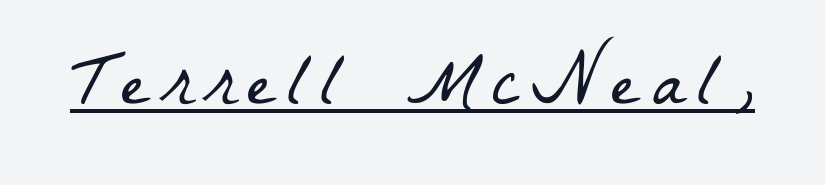
The image shows 77 px light, condensed serif type; set underlined; low stroke contrast and a medium x-height.
